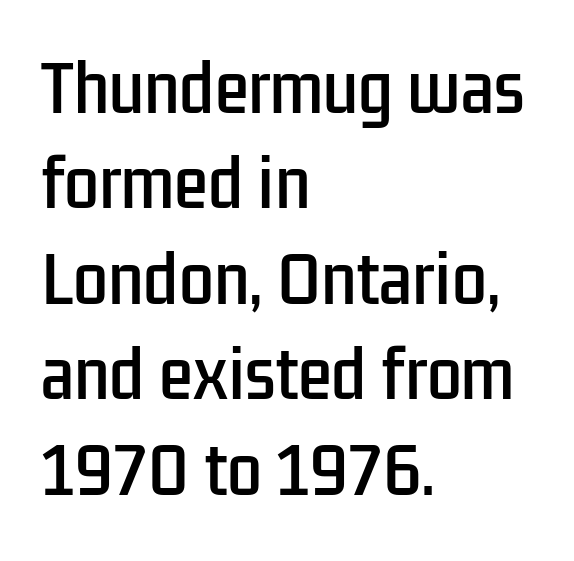
These lines keep a tight, regular rhythm from letter to letter. Words float on clear page, feet unadorned. Does the leading feel generous? No, just average. One-word summary of the alignment: left. Characters remain perfectly vertical along every line.
